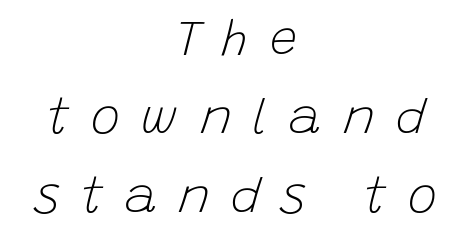
{"italic": "yes", "lean": "right", "slant_degrees": 15, "bold": "no", "weight": "light", "width": "normal", "stroke_contrast": "low", "x_height": "large", "monospaced": "no", "underline": "no", "align": "center", "line_spacing": "normal", "line_spacing_ratio": 1.6, "letter_spacing": "wide", "letter_spacing_em": 0.43, "glyph_px": 49}
